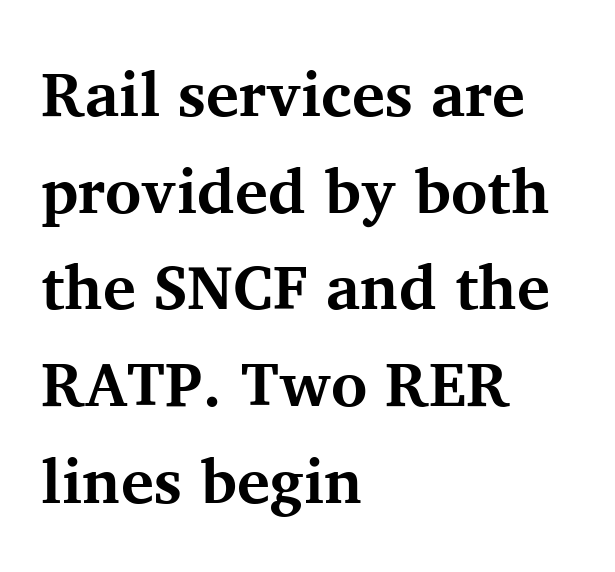
{"serif": "yes", "italic": "no", "bold": "yes", "weight": "bold", "width": "normal", "stroke_contrast": "medium", "x_height": "medium", "monospaced": "no", "underline": "no", "align": "left", "line_spacing": "normal", "line_spacing_ratio": 1.56, "letter_spacing": "normal", "letter_spacing_em": 0.0, "glyph_px": 62}
